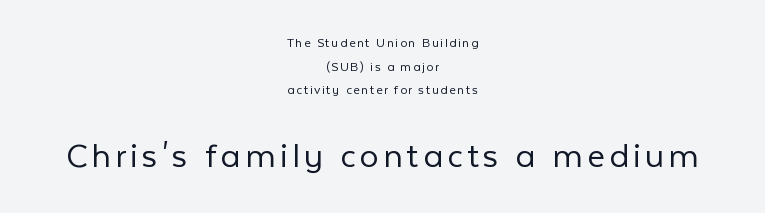
{"serif": "no", "italic": "no", "bold": "no", "weight": "light", "width": "normal", "stroke_contrast": "low", "x_height": "medium", "monospaced": "no", "underline": "no", "align": "center", "line_spacing": "normal", "line_spacing_ratio": 1.69, "larger_block": "second", "size_ratio": 2.71, "glyph_px": 38}
